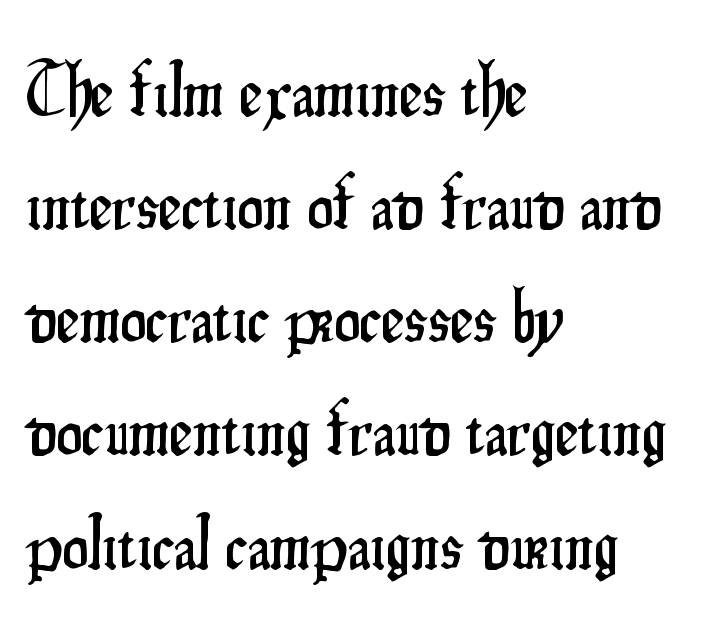
{"serif": "no", "italic": "no", "width": "condensed", "stroke_contrast": "low", "x_height": "small", "monospaced": "no", "underline": "no", "align": "left", "line_spacing": "normal", "line_spacing_ratio": 1.55, "letter_spacing": "normal", "letter_spacing_em": 0.0, "glyph_px": 73}
